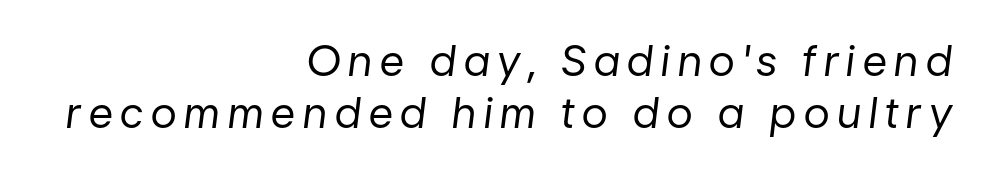
Q: Is the text bold? A: No.
Q: Is the text italic (slanted)? A: Yes, it leans right by about 7 degrees.
Q: Is the text underlined? A: No.
Q: How is the paragraph aligned? A: Right-aligned.
Q: Is the spacing between lines tight, normal or loose? A: Normal.
Q: Width (condensed, normal, or wide)? A: Normal.
Q: Stroke contrast? A: Low.
Q: x-height? A: Medium.
Q: Monospaced? A: No.
